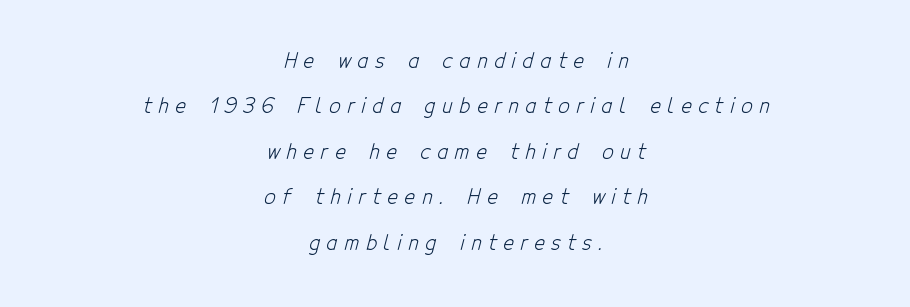
The image shows 20 px text type; set centered, loose line spacing (2.27x), unusually wide letter spacing (+0.34 em), not underlined.
